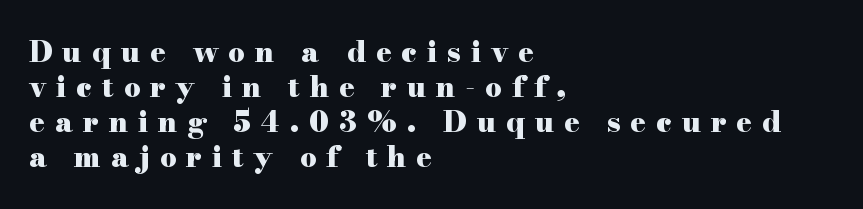
Q: Is the text bold? A: Yes.
Q: Is the text italic (slanted)? A: No, it is upright.
Q: Is the typeface a serif or a sans-serif typeface? A: Serif.
Q: Is the text underlined? A: No.
Q: How is the paragraph aligned? A: Left-aligned.
Q: Is the spacing between letters normal or unusually wide? A: Unusually wide.
Q: Width (condensed, normal, or wide)? A: Wide.
Q: Stroke contrast? A: High.
Q: x-height? A: Small.
Q: Monospaced? A: No.
